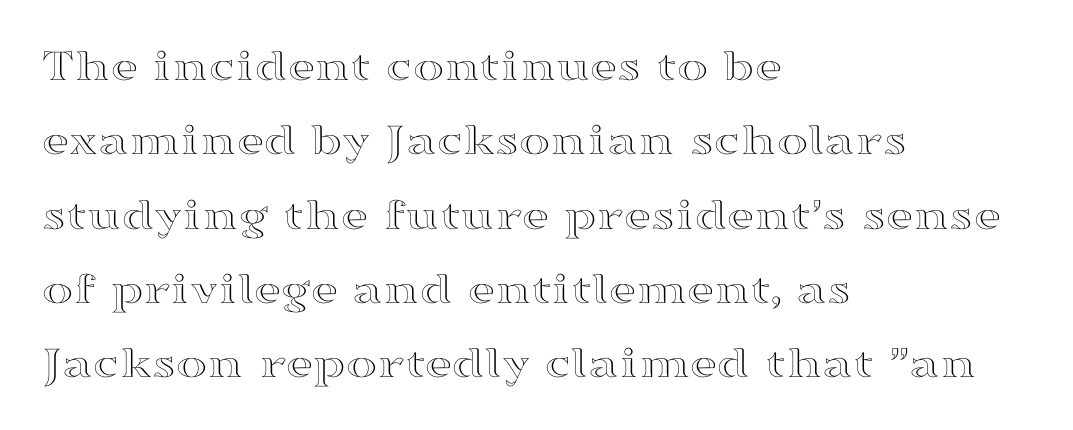
Q: Is the text italic (slanted)? A: No, it is upright.
Q: Is the text underlined? A: No.
Q: How is the paragraph aligned? A: Left-aligned.
Q: Is the spacing between letters normal or unusually wide? A: Normal.
Q: Is the spacing between lines tight, normal or loose? A: Normal.
Q: Width (condensed, normal, or wide)? A: Wide.
Q: x-height? A: Medium.
Q: Monospaced? A: No.
